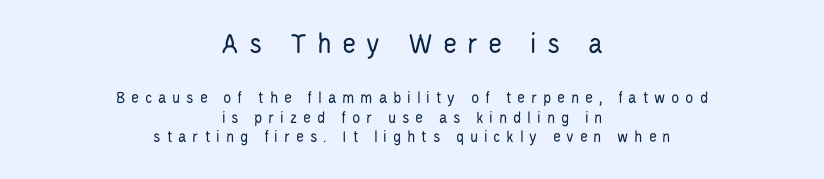
Q: Is the text bold? A: No.
Q: Is the text italic (slanted)? A: No, it is upright.
Q: Is the typeface a serif or a sans-serif typeface? A: Sans-serif.
Q: Is the text underlined? A: No.
Q: How is the paragraph aligned? A: Centered.
Q: Is the spacing between letters normal or unusually wide? A: Unusually wide.
Q: Which block of text is set in a larger size, the first (top) or the second (bottom)? A: The first (top) one.
Q: Width (condensed, normal, or wide)? A: Condensed.
Q: Stroke contrast? A: Low.
Q: x-height? A: Large.
Q: Monospaced? A: No.
